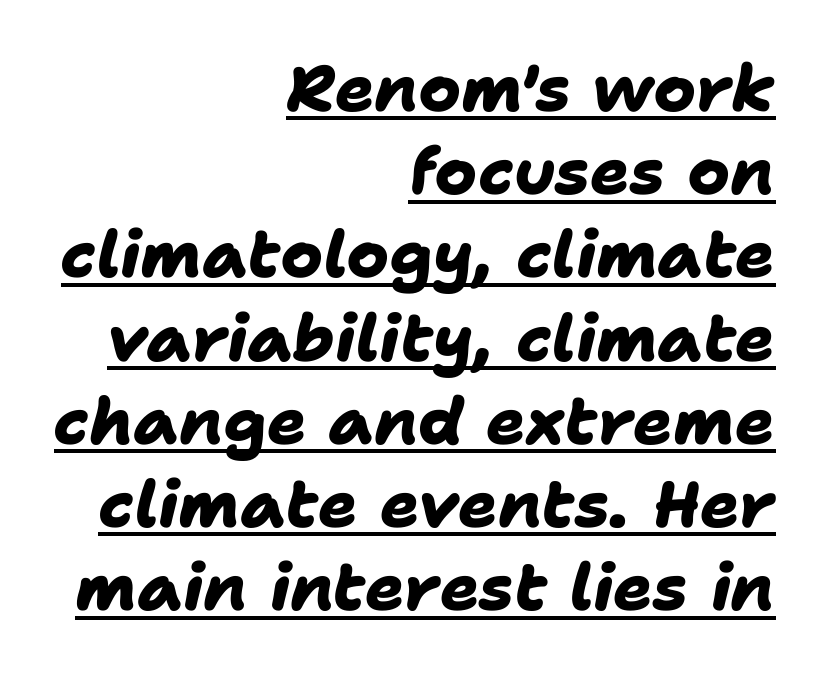
The image shows 65 px heavy sans-serif type; set right-aligned, normal line spacing (1.28x), normal letter spacing, underlined; low stroke contrast and a medium x-height.
